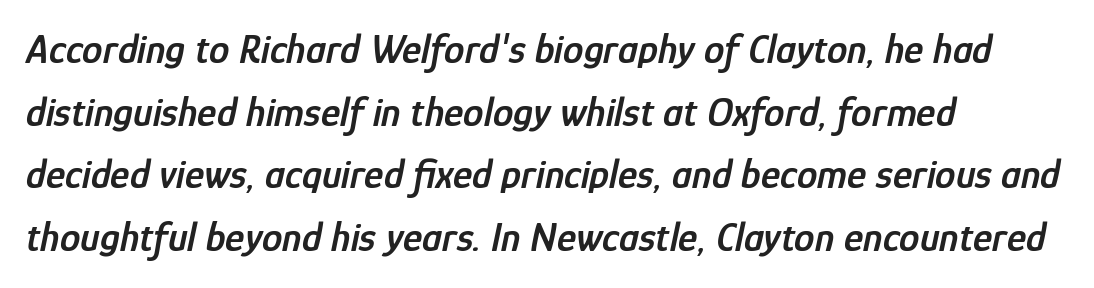
The image shows 41 px semibold, condensed type, italic (leaning right); set left-aligned, normal line spacing (1.53x), normal letter spacing, not underlined; low stroke contrast and a medium x-height.
